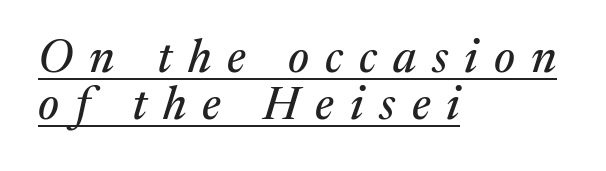
The image shows 46 px serif type, italic (leaning right); set left-aligned, tight line spacing (1.03x), unusually wide letter spacing (+0.35 em), underlined; medium stroke contrast and a medium x-height.
